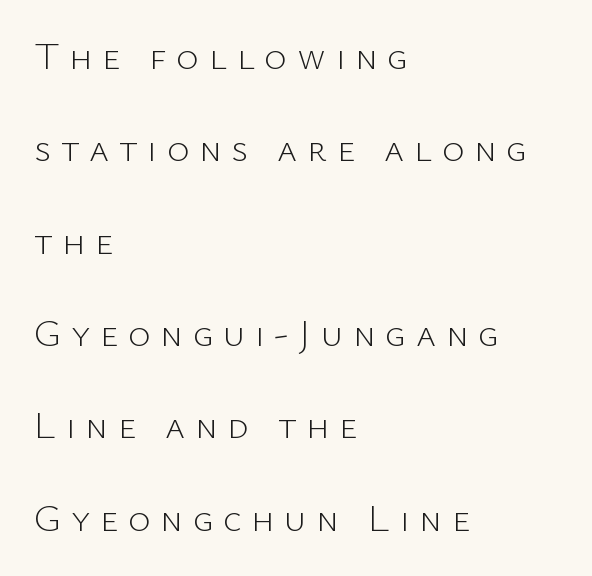
{"serif": "no", "italic": "no", "bold": "no", "weight": "light", "width": "normal", "stroke_contrast": "low", "x_height": "medium", "monospaced": "no", "underline": "no", "align": "left", "line_spacing": "loose", "line_spacing_ratio": 2.43, "letter_spacing": "wide", "letter_spacing_em": 0.26, "glyph_px": 38}
